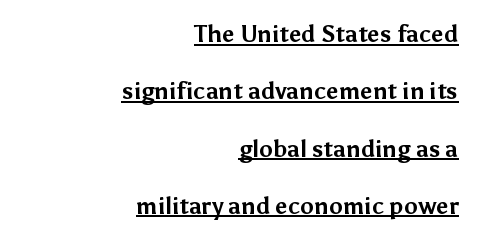
Rendered with straight, roman letterforms. How are the letters spaced? Ordinarily, with no added tracking. In CSS terms this would be text-align: right. A typographer would call this underscored text. Whoever set this chose breathing room over compactness in the vertical rhythm. The strokes are fattened all the way to bold.
